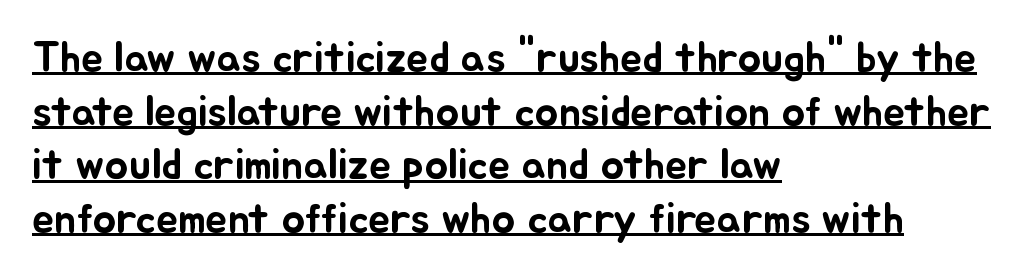
Q: Is the text italic (slanted)? A: No, it is upright.
Q: Is the text underlined? A: Yes.
Q: How is the paragraph aligned? A: Left-aligned.
Q: Is the spacing between letters normal or unusually wide? A: Normal.
Q: Width (condensed, normal, or wide)? A: Normal.
Q: Stroke contrast? A: Low.
Q: x-height? A: Small.
Q: Monospaced? A: No.
